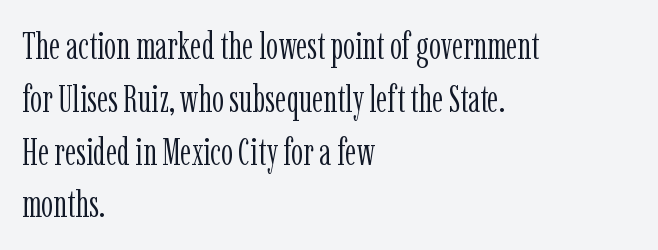
The lines in this sample share a left origin and differ only in where they stop. The typeface has the unassuming heft of standard copy or less. The space between consecutive lines is moderate. The font's upright variant was chosen for this text.
